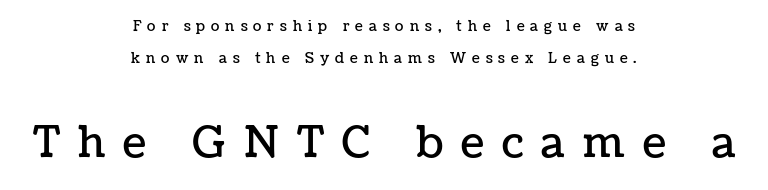
Q: Is the text italic (slanted)? A: No, it is upright.
Q: Is the text underlined? A: No.
Q: How is the paragraph aligned? A: Centered.
Q: Is the spacing between letters normal or unusually wide? A: Unusually wide.
Q: Is the spacing between lines tight, normal or loose? A: Loose.
Q: Which block of text is set in a larger size, the first (top) or the second (bottom)? A: The second (bottom) one.
Q: Width (condensed, normal, or wide)? A: Normal.
Q: Stroke contrast? A: Low.
Q: x-height? A: Medium.
Q: Monospaced? A: No.
